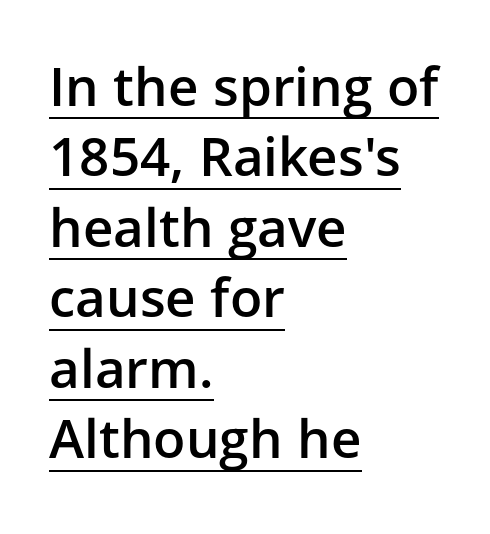
Q: Is the text bold? A: Semi-bold.
Q: Is the text italic (slanted)? A: No, it is upright.
Q: Is the typeface a serif or a sans-serif typeface? A: Sans-serif.
Q: Is the text underlined? A: Yes.
Q: How is the paragraph aligned? A: Left-aligned.
Q: Is the spacing between letters normal or unusually wide? A: Normal.
Q: Is the spacing between lines tight, normal or loose? A: Normal.
Q: Width (condensed, normal, or wide)? A: Normal.
Q: Stroke contrast? A: Low.
Q: x-height? A: Medium.
Q: Monospaced? A: No.
